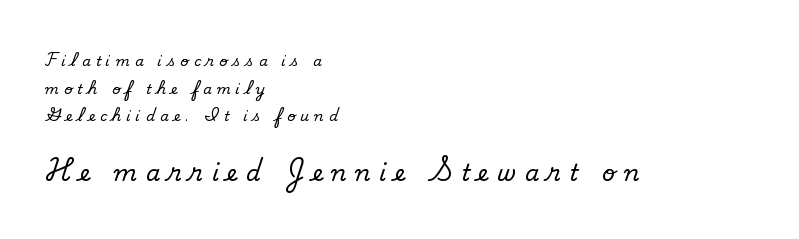
{"bold": "no", "underline": "no", "align": "left", "line_spacing": "loose", "line_spacing_ratio": 1.98, "letter_spacing": "wide", "letter_spacing_em": 0.37, "larger_block": "second", "size_ratio": 1.64, "glyph_px": 23}
